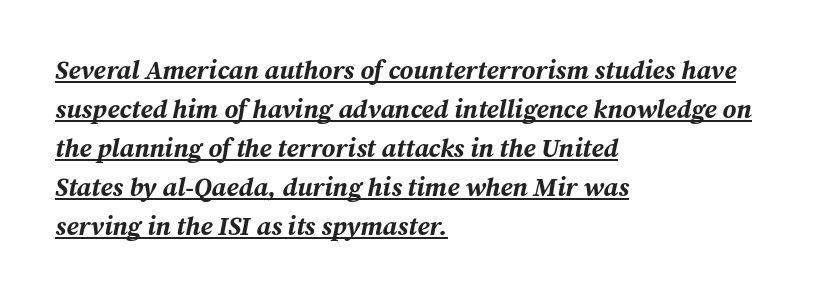
The image shows 26 px bold type, italic (leaning right); set left-aligned, normal line spacing (1.5x), normal letter spacing, underlined.
